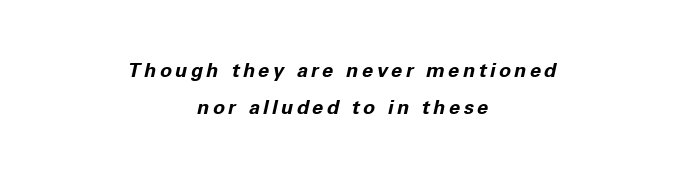
{"italic": "yes", "lean": "right", "slant_degrees": 11, "bold": "yes", "underline": "no", "align": "center", "line_spacing_ratio": 1.86, "glyph_px": 20}
